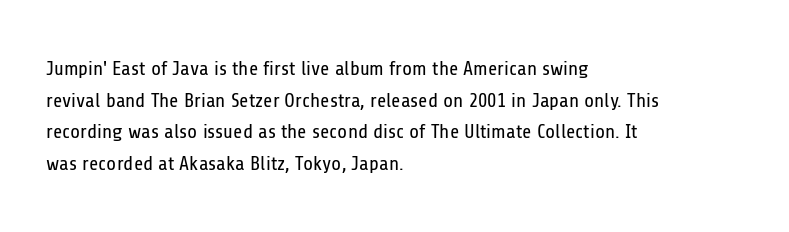
{"italic": "no", "bold": "no", "underline": "no", "align": "left", "line_spacing": "normal", "line_spacing_ratio": 1.58, "letter_spacing": "normal", "letter_spacing_em": 0.0, "glyph_px": 20}
